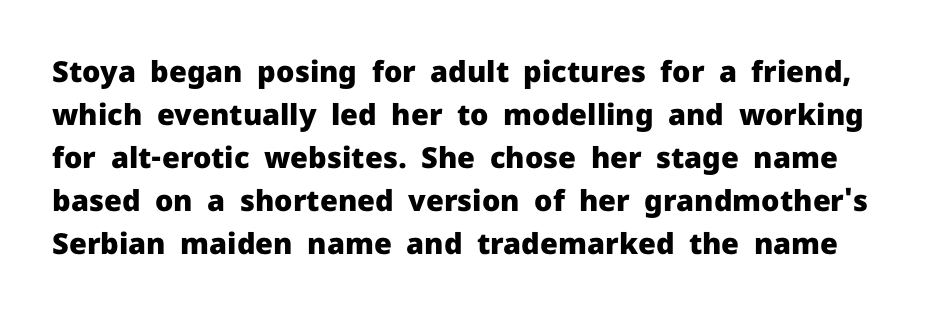
Here the glyphs are tracked normally, forming tight word shapes. A typesetter would call this proportional, since set widths differ per character. Italic? Not at all — the glyphs are vertical. Summary of vertical rhythm: regular, with standard interline spacing.
